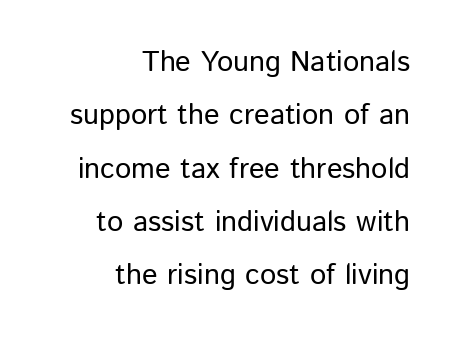
{"serif": "no", "italic": "no", "width": "normal", "stroke_contrast": "low", "x_height": "medium", "monospaced": "no", "underline": "no", "align": "right", "line_spacing_ratio": 1.84, "letter_spacing": "normal", "letter_spacing_em": 0.0, "glyph_px": 29}
